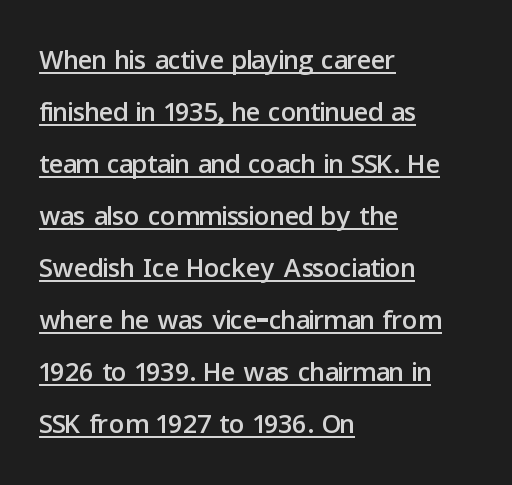
Q: Is the text italic (slanted)? A: No, it is upright.
Q: Is the typeface a serif or a sans-serif typeface? A: Sans-serif.
Q: Is the text underlined? A: Yes.
Q: How is the paragraph aligned? A: Left-aligned.
Q: Is the spacing between letters normal or unusually wide? A: Normal.
Q: Is the spacing between lines tight, normal or loose? A: Normal.
Q: Width (condensed, normal, or wide)? A: Normal.
Q: Stroke contrast? A: Low.
Q: x-height? A: Medium.
Q: Monospaced? A: No.
